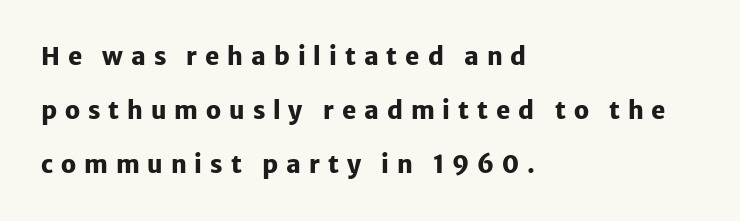
When letters stand straight like this, we call the style roman or upright. Unmarked baselines from the first word to the last. Line starts are locked; line ends wander. This is heavy type, rendered in bold. Observe the wide spacing: letters keep a clear distance from each other.
